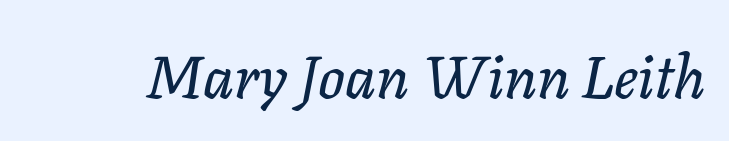
Clear beneath every line of the passage. Each letter keeps its own natural width here, so spacing adapts to shape. Posture: slanted. The horizontal fit of the characters is conventional and even.
